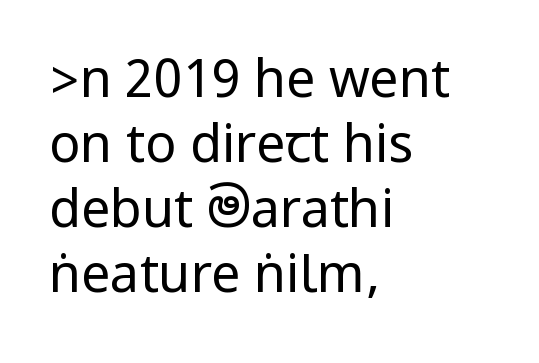
{"serif": "no", "italic": "no", "bold": "no", "weight": "regular", "width": "condensed", "stroke_contrast": "low", "underline": "no", "align": "left", "line_spacing": "normal", "line_spacing_ratio": 1.25, "letter_spacing": "normal", "letter_spacing_em": 0.0, "glyph_px": 52}
